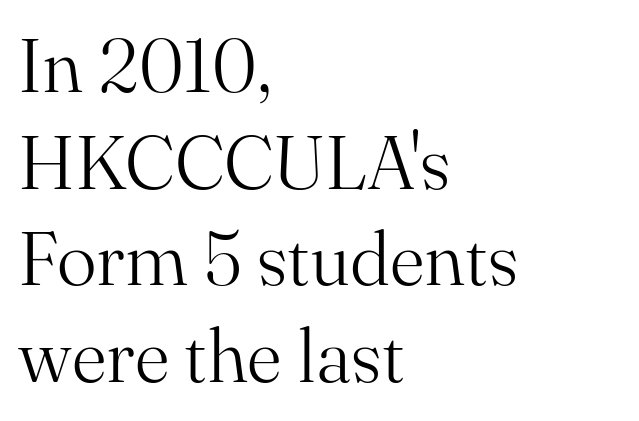
{"serif": "yes", "italic": "no", "bold": "no", "weight": "light", "width": "normal", "stroke_contrast": "medium", "x_height": "small", "monospaced": "no", "underline": "no", "align": "left", "line_spacing": "normal", "line_spacing_ratio": 1.29, "letter_spacing": "normal", "letter_spacing_em": 0.0, "glyph_px": 75}
